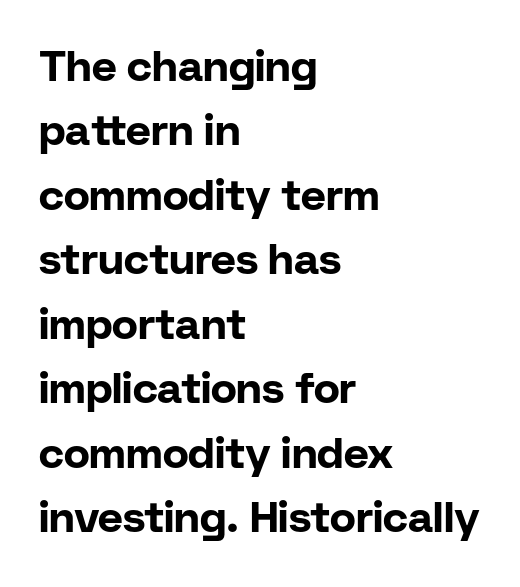
The image shows 43 px bold sans-serif type, upright; set left-aligned, normal line spacing (1.5x), normal letter spacing, not underlined; low stroke contrast and a medium x-height.
